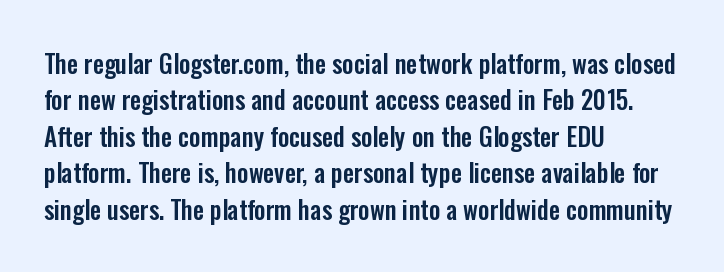
Q: Is the text italic (slanted)? A: No, it is upright.
Q: Is the text underlined? A: No.
Q: How is the paragraph aligned? A: Left-aligned.
Q: Is the spacing between letters normal or unusually wide? A: Normal.
Q: Is the spacing between lines tight, normal or loose? A: Normal.
